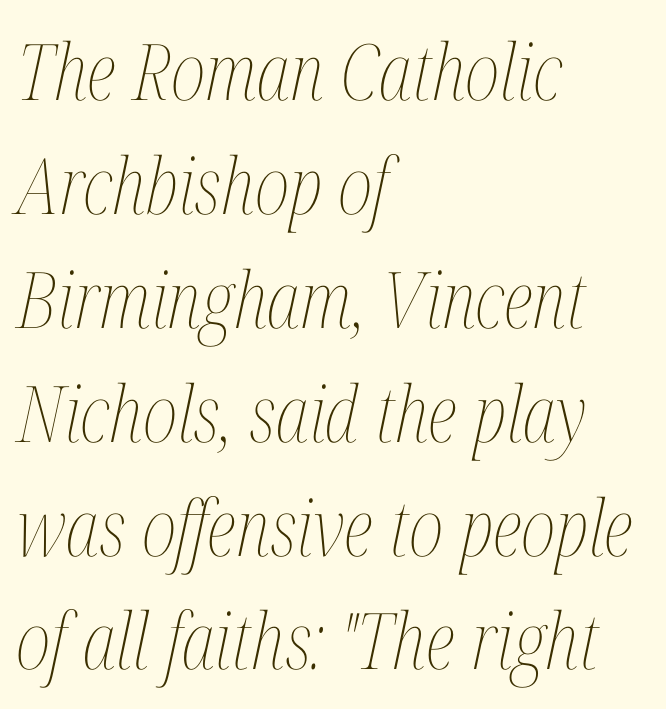
The image shows 78 px thin, condensed type, italic (leaning right); set left-aligned, normal line spacing (1.46x), normal letter spacing, not underlined; medium stroke contrast and a medium x-height.
